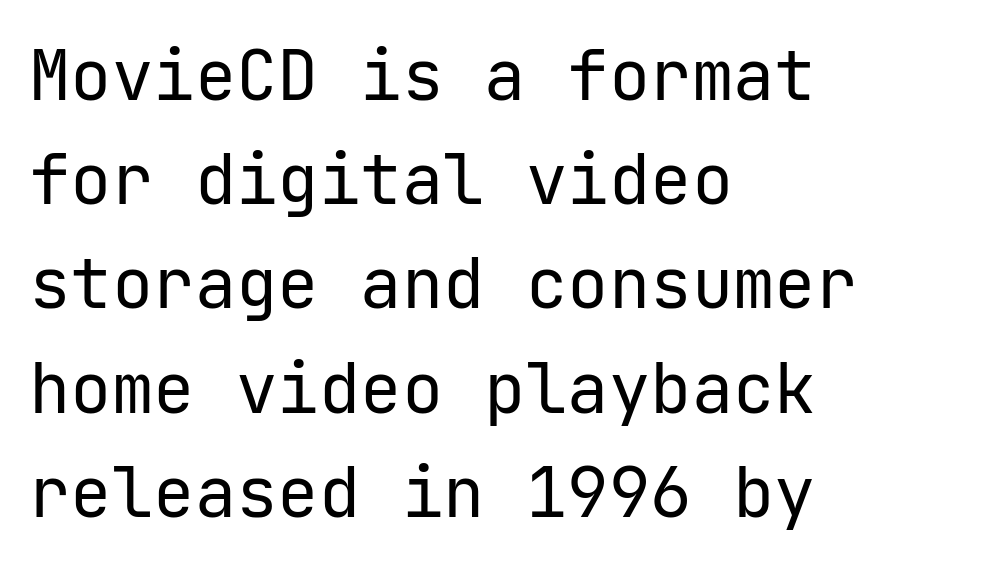
Q: Is the text bold? A: No.
Q: Is the text italic (slanted)? A: No, it is upright.
Q: Is the typeface a serif or a sans-serif typeface? A: Sans-serif.
Q: Is the text underlined? A: No.
Q: How is the paragraph aligned? A: Left-aligned.
Q: Is the spacing between letters normal or unusually wide? A: Normal.
Q: Is the spacing between lines tight, normal or loose? A: Normal.
Q: Width (condensed, normal, or wide)? A: Normal.
Q: Stroke contrast? A: Low.
Q: x-height? A: Medium.
